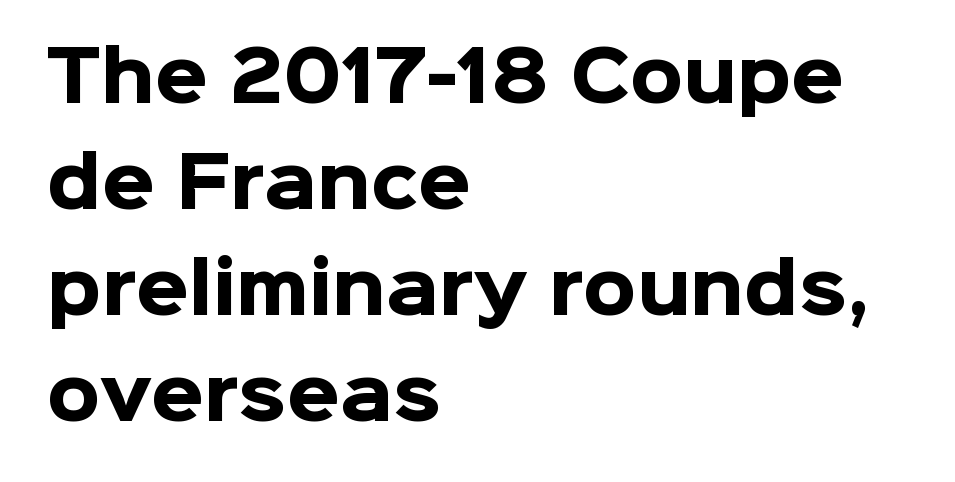
Q: Is the text bold? A: Yes.
Q: Is the text italic (slanted)? A: No, it is upright.
Q: Is the typeface a serif or a sans-serif typeface? A: Sans-serif.
Q: Is the text underlined? A: No.
Q: How is the paragraph aligned? A: Left-aligned.
Q: Is the spacing between letters normal or unusually wide? A: Normal.
Q: Is the spacing between lines tight, normal or loose? A: Normal.
Q: Width (condensed, normal, or wide)? A: Normal.
Q: Stroke contrast? A: Low.
Q: x-height? A: Medium.
Q: Monospaced? A: No.
